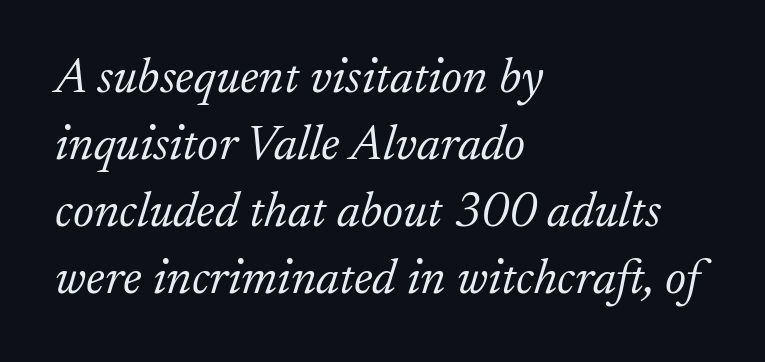
{"serif": "yes", "italic": "yes", "lean": "right", "slant_degrees": 17, "bold": "no", "weight": "light", "width": "normal", "stroke_contrast": "low", "x_height": "small", "monospaced": "no", "underline": "no", "align": "left", "line_spacing": "normal", "line_spacing_ratio": 1.34, "letter_spacing": "normal", "letter_spacing_em": 0.0, "glyph_px": 50}
